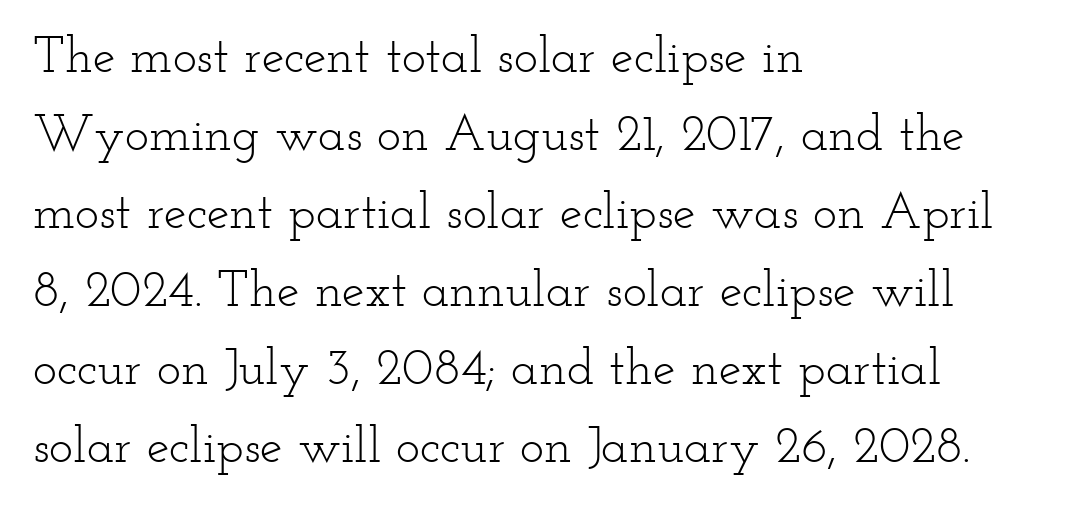
Q: Is the text bold? A: No.
Q: Is the text italic (slanted)? A: No, it is upright.
Q: Is the typeface a serif or a sans-serif typeface? A: Serif.
Q: Is the text underlined? A: No.
Q: How is the paragraph aligned? A: Left-aligned.
Q: Is the spacing between letters normal or unusually wide? A: Normal.
Q: Is the spacing between lines tight, normal or loose? A: Normal.
Q: Width (condensed, normal, or wide)? A: Wide.
Q: Stroke contrast? A: Low.
Q: x-height? A: Small.
Q: Monospaced? A: No.
